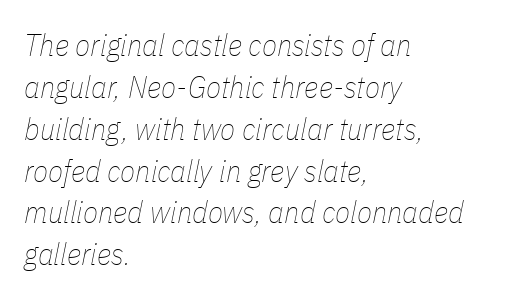
The image shows 31 px thin, condensed type, italic (leaning right); set left-aligned, normal line spacing (1.35x), normal letter spacing, not underlined; low stroke contrast and a medium x-height.
